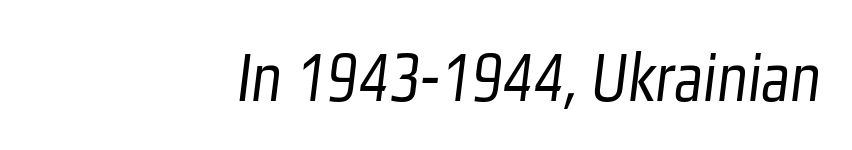
No heavy texture on the line: the type isn't bold. The passage is arranged like a letterhead date or caption credit — flush right. The words here are not underlined. What stands out about the letter spacing? Nothing — it is the standard amount. The face used here is a sans, in the tradition of grotesques and geometrics.
